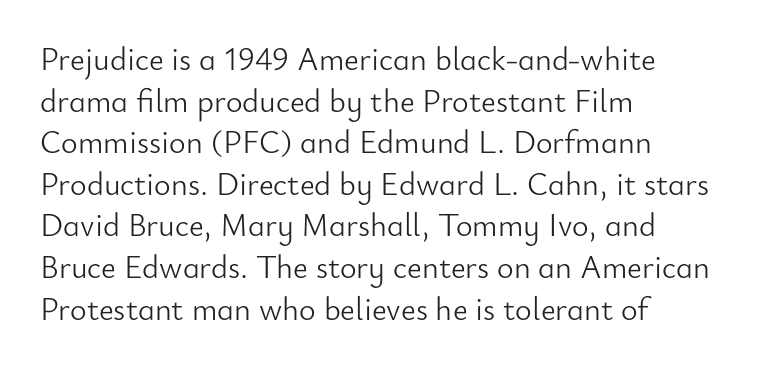
The image shows 32 px light sans-serif type, upright; set left-aligned, normal line spacing (1.3x), normal letter spacing, not underlined; low stroke contrast and a small x-height.
